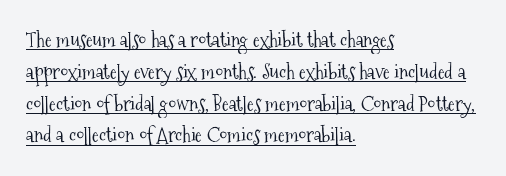
Q: Is the text bold? A: No.
Q: Is the text italic (slanted)? A: No, it is upright.
Q: Is the text underlined? A: Yes.
Q: How is the paragraph aligned? A: Left-aligned.
Q: Is the spacing between letters normal or unusually wide? A: Normal.
Q: Is the spacing between lines tight, normal or loose? A: Normal.
